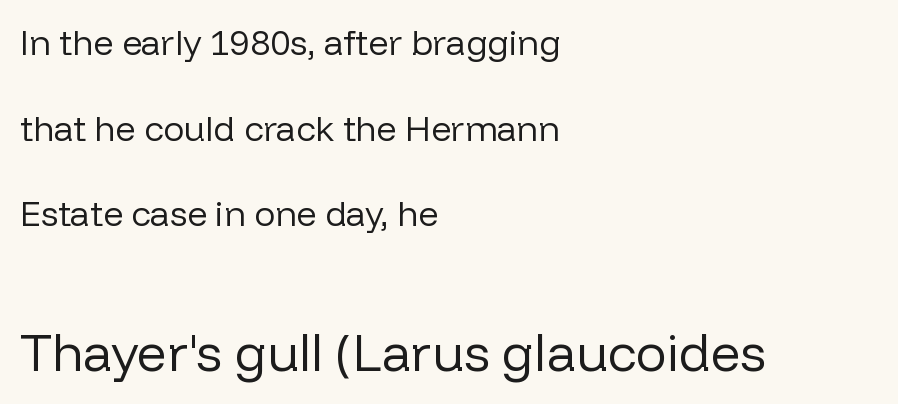
{"serif": "no", "italic": "no", "bold": "no", "weight": "regular", "width": "normal", "stroke_contrast": "low", "x_height": "medium", "monospaced": "no", "underline": "no", "align": "left", "line_spacing": "loose", "line_spacing_ratio": 2.45, "letter_spacing": "normal", "letter_spacing_em": 0.0, "larger_block": "second", "size_ratio": 1.49, "glyph_px": 52}
